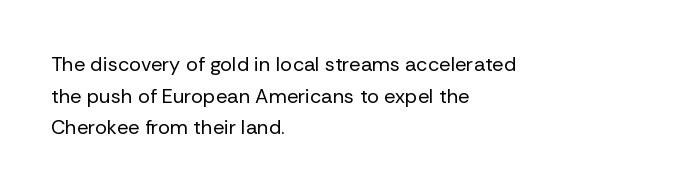
Teacher's note: observe the even left margin — that is flush-left alignment. The passage shown is not underscored anywhere. The rendering uses a moderate line-height, typical for paragraphs. Ascenders rise straight up at ninety degrees. Nobody touched the tracking dial on this one.
